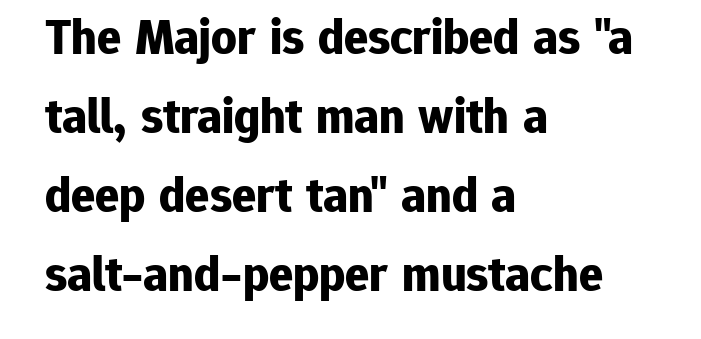
{"serif": "no", "italic": "no", "bold": "yes", "weight": "bold", "width": "normal", "stroke_contrast": "low", "x_height": "medium", "monospaced": "no", "underline": "no", "align": "left", "line_spacing": "normal", "line_spacing_ratio": 1.58, "letter_spacing": "normal", "letter_spacing_em": 0.0, "glyph_px": 50}
